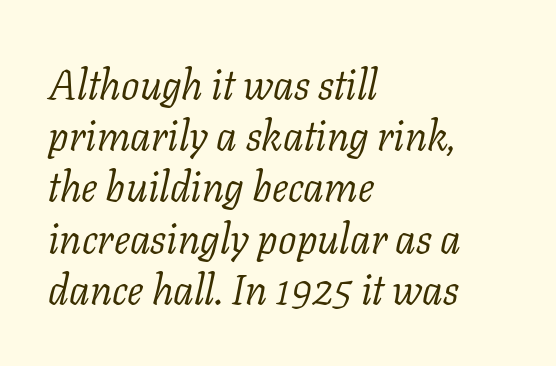
{"serif": "yes", "italic": "yes", "lean": "right", "slant_degrees": 11, "bold": "no", "weight": "light", "width": "normal", "stroke_contrast": "low", "x_height": "medium", "monospaced": "no", "underline": "no", "align": "left", "line_spacing": "normal", "line_spacing_ratio": 1.25, "letter_spacing": "normal", "letter_spacing_em": 0.0, "glyph_px": 41}
